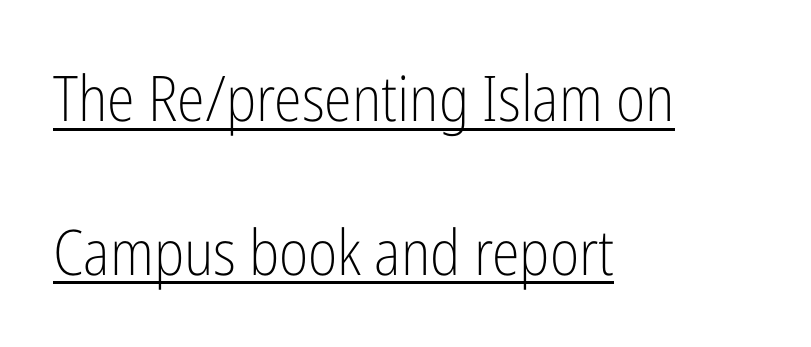
These lines are composed in type without serifs. A roman cut, with each character standing at attention. Stroke thickness stays within the range of a standard reading face or lighter. Is the letter spacing exaggerated? No — it looks like the ordinary default.
